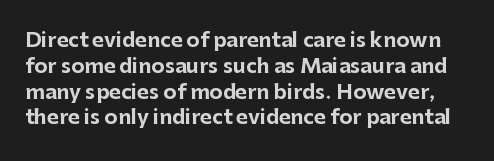
The designer left line spacing at the default. Students, note that the glyphs here touch the page at normal intervals. Just letters on the line, the space beneath them empty. Unlike italic type, these characters show no tilt at all.
